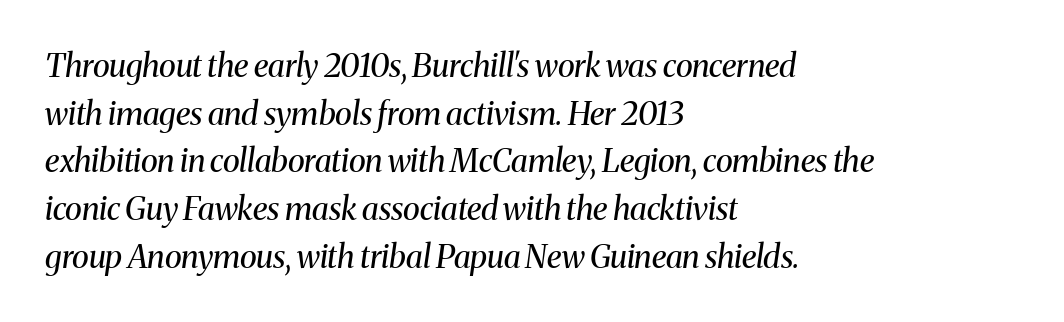
{"serif": "yes", "italic": "yes", "lean": "right", "slant_degrees": 8, "bold": "no", "weight": "regular", "width": "normal", "stroke_contrast": "medium", "x_height": "medium", "monospaced": "no", "underline": "no", "align": "left", "line_spacing": "normal", "line_spacing_ratio": 1.49, "letter_spacing": "normal", "letter_spacing_em": 0.0, "glyph_px": 32}
